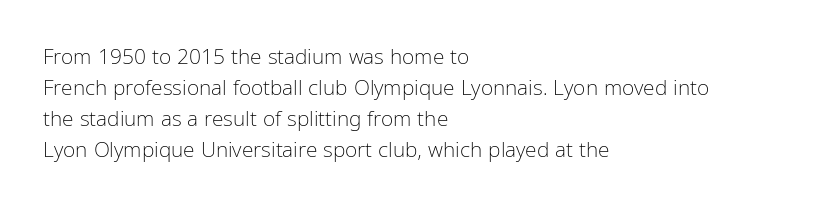
The image shows 21 px text type, upright; set left-aligned, normal line spacing (1.47x), normal letter spacing, not underlined.
